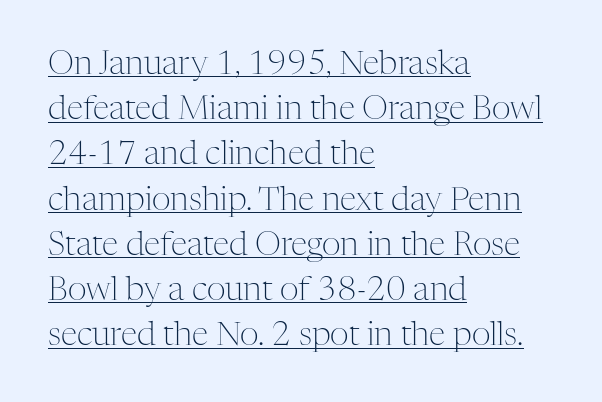
The image shows 33 px light serif type, upright; set left-aligned, normal line spacing (1.37x), normal letter spacing, underlined; medium stroke contrast and a medium x-height.
